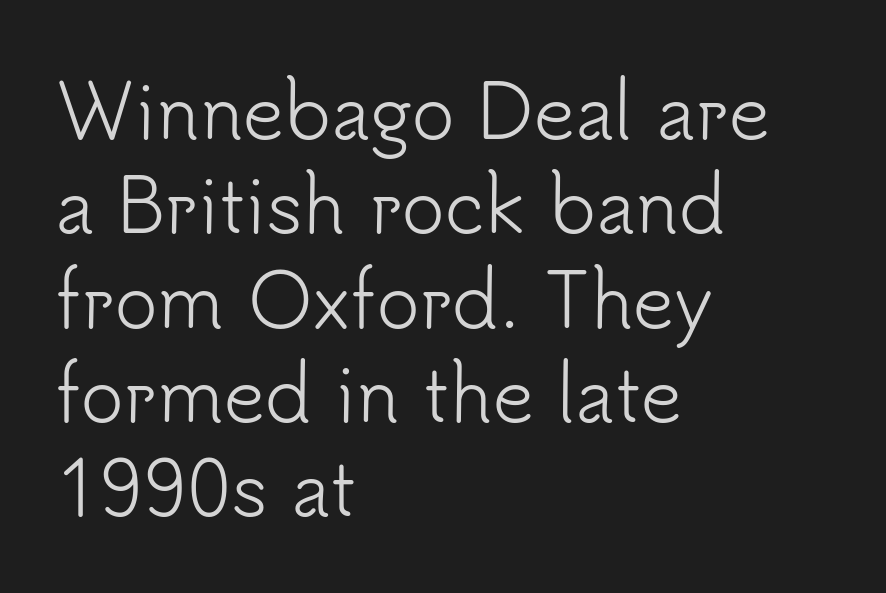
Q: Is the text bold? A: No.
Q: Is the text italic (slanted)? A: No, it is upright.
Q: Is the typeface a serif or a sans-serif typeface? A: Sans-serif.
Q: Is the text underlined? A: No.
Q: How is the paragraph aligned? A: Left-aligned.
Q: Is the spacing between letters normal or unusually wide? A: Normal.
Q: Is the spacing between lines tight, normal or loose? A: Normal.
Q: Width (condensed, normal, or wide)? A: Normal.
Q: Stroke contrast? A: Low.
Q: x-height? A: Small.
Q: Monospaced? A: No.
